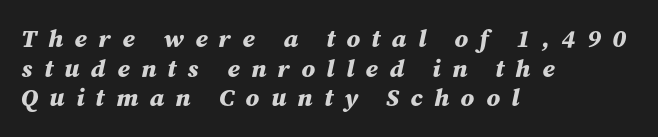
{"italic": "yes", "lean": "right", "slant_degrees": 12, "bold": "yes", "underline": "no", "align": "left", "line_spacing_ratio": 1.19, "letter_spacing": "wide", "letter_spacing_em": 0.46, "glyph_px": 25}
